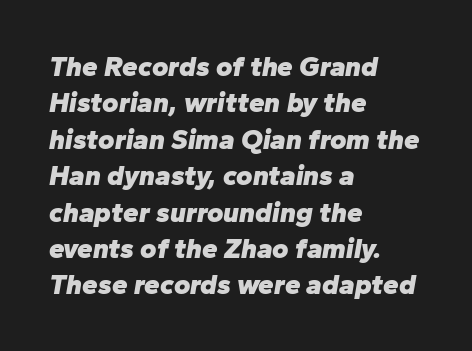
{"italic": "yes", "lean": "right", "slant_degrees": 10, "bold": "yes", "weight": "heavy", "width": "normal", "stroke_contrast": "low", "x_height": "medium", "monospaced": "no", "underline": "no", "align": "left", "line_spacing": "normal", "line_spacing_ratio": 1.3, "letter_spacing": "normal", "letter_spacing_em": 0.0, "glyph_px": 28}
